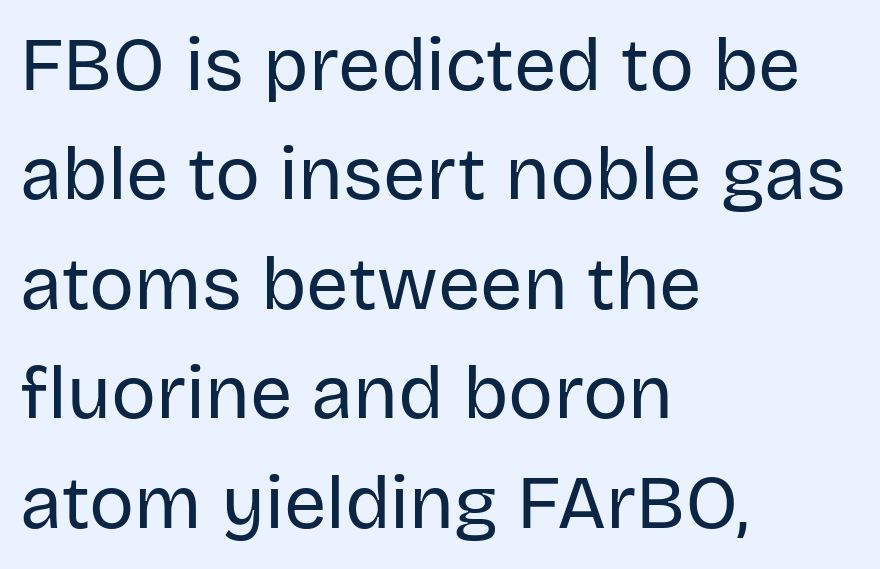
The image shows 75 px regular-weight sans-serif type, upright; set left-aligned, normal line spacing (1.46x), normal letter spacing, not underlined; low stroke contrast and a large x-height.
